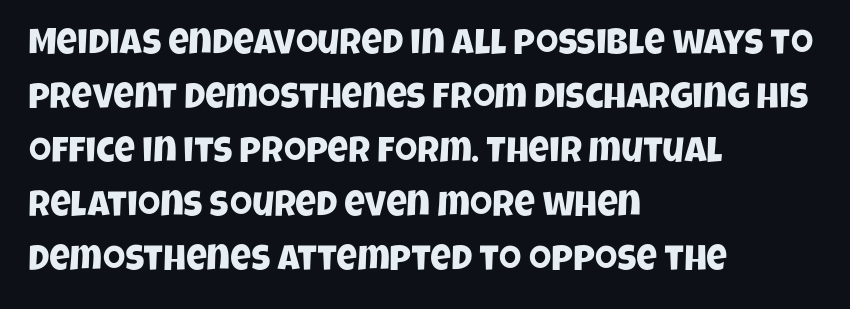
{"serif": "no", "width": "condensed", "stroke_contrast": "low", "x_height": "large", "monospaced": "no", "underline": "no", "align": "left", "line_spacing": "normal", "line_spacing_ratio": 1.5, "letter_spacing": "normal", "letter_spacing_em": 0.0, "glyph_px": 36}
